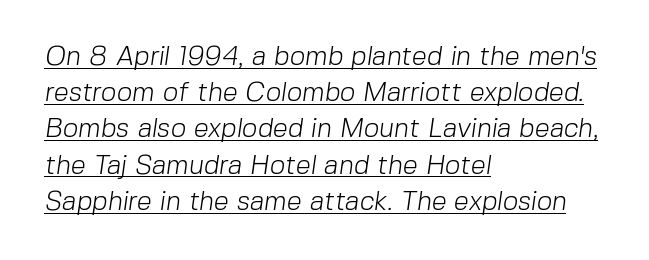
The image shows 27 px text type; set left-aligned, normal line spacing (1.34x), normal letter spacing, underlined.
